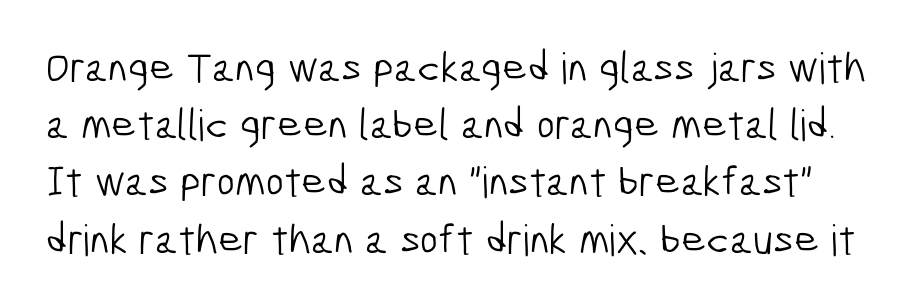
What stands out about the letter spacing? Nothing — it is the standard amount. A typesetter would call this proportional, since set widths differ per character. Unbolded letterforms with no extra heft. The passage shown stacks its lines at a standard gap. The specimen omits any rule beneath the text block's lines.
